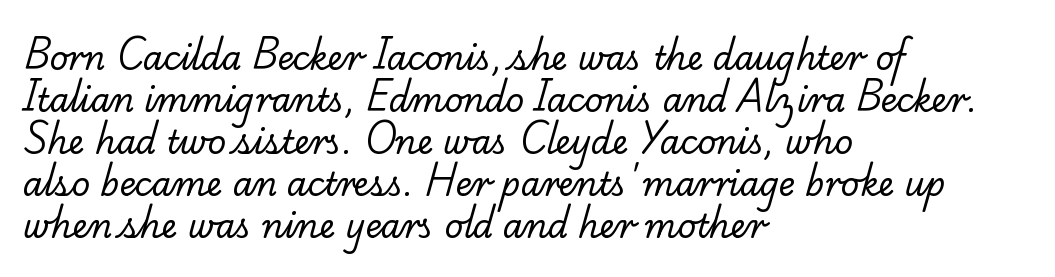
{"bold": "no", "weight": "regular", "width": "normal", "stroke_contrast": "low", "x_height": "small", "monospaced": "no", "underline": "no", "align": "left", "line_spacing": "normal", "line_spacing_ratio": 1.31, "letter_spacing": "normal", "letter_spacing_em": 0.0, "glyph_px": 32}
